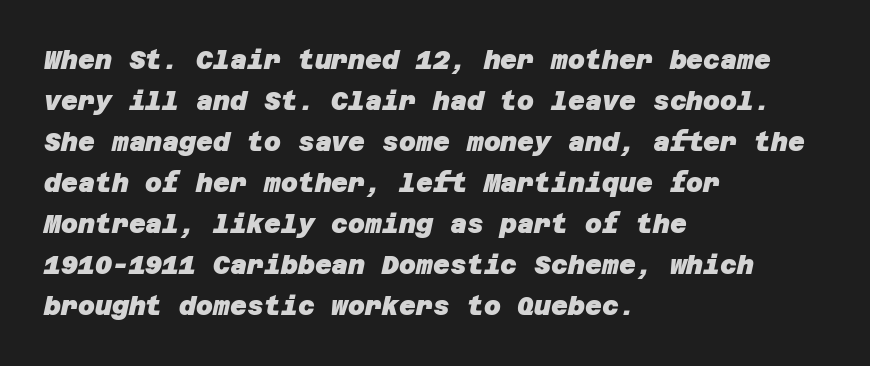
{"bold": "yes", "underline": "no", "align": "left", "line_spacing": "normal", "line_spacing_ratio": 1.58, "letter_spacing": "normal", "letter_spacing_em": 0.0, "glyph_px": 26}
